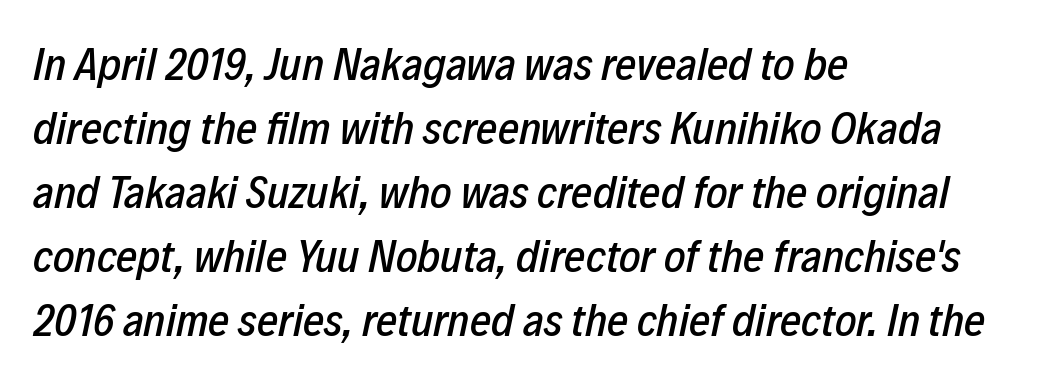
Reading down the block, your eye returns to a fixed left position each line. This sample has the flowing, uneven cadence of proportional lettering. Has an underline been added? It has not. There's an unmistakable incline to the writing here. Letter spacing: default. The line-height multiplier appears to be the usual default.
